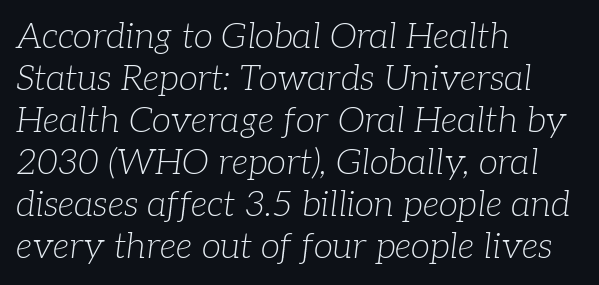
Q: Is the text bold? A: No.
Q: Is the text italic (slanted)? A: Yes, it leans right by about 7 degrees.
Q: Is the typeface a serif or a sans-serif typeface? A: Serif.
Q: Is the text underlined? A: No.
Q: How is the paragraph aligned? A: Left-aligned.
Q: Is the spacing between letters normal or unusually wide? A: Normal.
Q: Width (condensed, normal, or wide)? A: Normal.
Q: Stroke contrast? A: Low.
Q: x-height? A: Medium.
Q: Monospaced? A: No.
